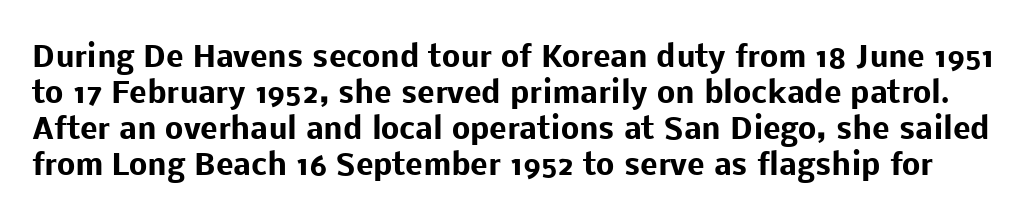
The image shows 29 px heavy sans-serif type, upright; set line spacing 1.24x, normal letter spacing, not underlined; low stroke contrast and a medium x-height.
